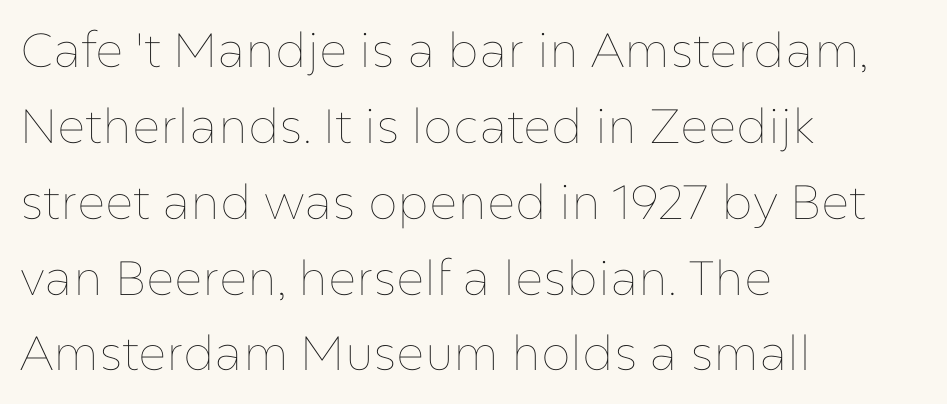
{"italic": "no", "bold": "no", "weight": "thin", "width": "normal", "stroke_contrast": "low", "x_height": "medium", "monospaced": "no", "underline": "no", "align": "left", "line_spacing": "normal", "line_spacing_ratio": 1.58, "letter_spacing": "normal", "letter_spacing_em": 0.0, "glyph_px": 48}
